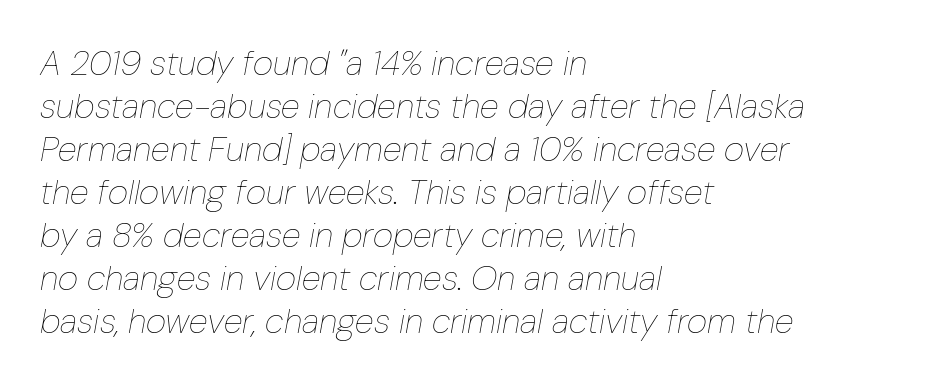
Q: Is the text bold? A: No.
Q: Is the text italic (slanted)? A: Yes, it leans right by about 10 degrees.
Q: Is the text underlined? A: No.
Q: How is the paragraph aligned? A: Left-aligned.
Q: Is the spacing between letters normal or unusually wide? A: Normal.
Q: Width (condensed, normal, or wide)? A: Condensed.
Q: Stroke contrast? A: Low.
Q: x-height? A: Medium.
Q: Monospaced? A: No.
